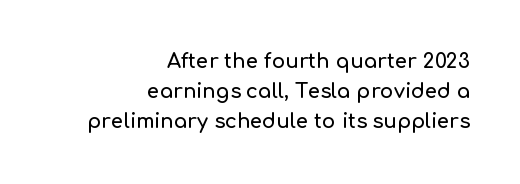
Q: Is the text italic (slanted)? A: No, it is upright.
Q: Is the text underlined? A: No.
Q: How is the paragraph aligned? A: Right-aligned.
Q: Is the spacing between letters normal or unusually wide? A: Normal.
Q: Is the spacing between lines tight, normal or loose? A: Normal.
